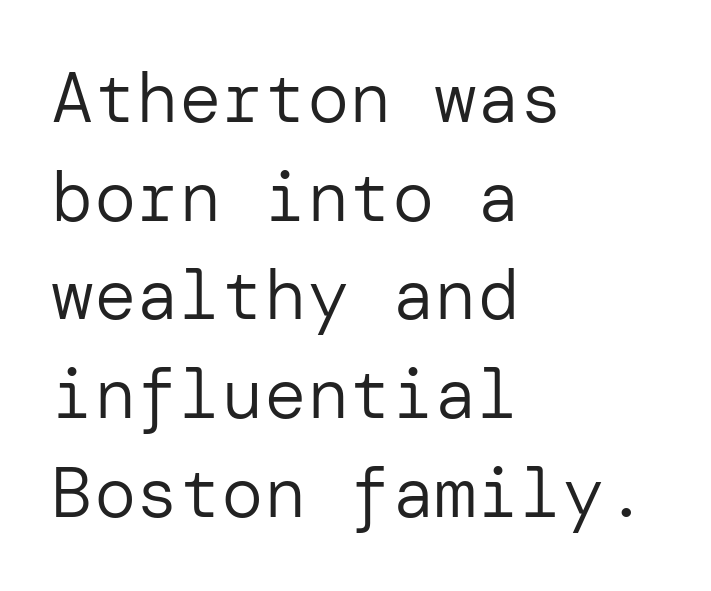
{"serif": "no", "italic": "no", "bold": "no", "weight": "regular", "width": "normal", "stroke_contrast": "low", "x_height": "medium", "underline": "no", "align": "left", "line_spacing": "normal", "line_spacing_ratio": 1.39, "letter_spacing": "normal", "letter_spacing_em": 0.0, "glyph_px": 71}
